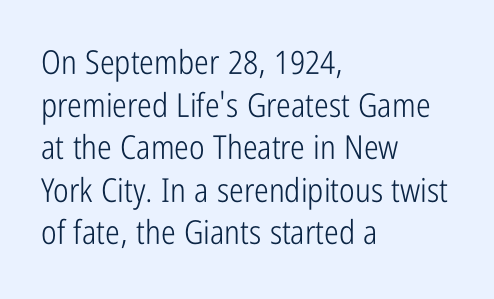
Spacing between characters is what you'd get straight out of the box. Serif or sans? Sans — the stroke terminals are bare. Is there any slant? The stems are plumb. Horizontally, the lines are justified to the leading edge only.
